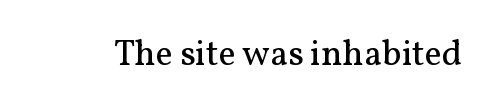
Anything drawn beneath the words? Only blank space. The weight would be labelled regular, book, light, or lighter still. Looks like regular typesetting: each glyph gets only the width it needs. Is the letter spacing exaggerated? No — it looks like the ordinary default. Typographically, this falls in the serif category. The axis of the letterforms is exactly vertical.
